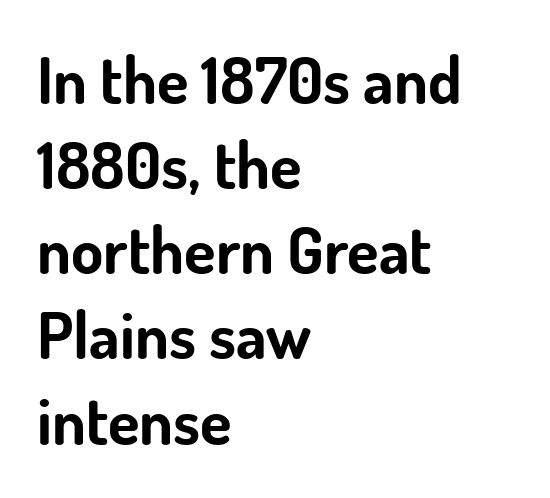
The image shows 65 px bold sans-serif type, upright; set left-aligned, normal line spacing (1.31x), normal letter spacing, not underlined; low stroke contrast and a small x-height.
